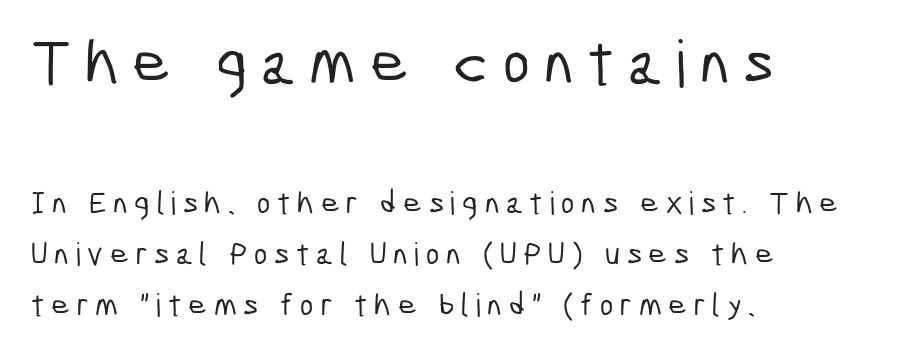
{"serif": "no", "width": "condensed", "stroke_contrast": "low", "x_height": "medium", "monospaced": "no", "underline": "no", "align": "left", "line_spacing": "normal", "line_spacing_ratio": 1.6, "letter_spacing": "wide", "letter_spacing_em": 0.21, "larger_block": "first", "size_ratio": 2.03, "glyph_px": 65}
